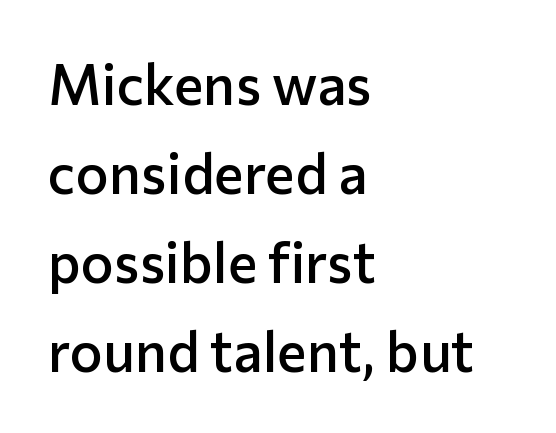
{"serif": "no", "italic": "no", "bold": "semi", "weight": "semibold", "width": "normal", "stroke_contrast": "low", "x_height": "medium", "monospaced": "no", "underline": "no", "align": "left", "line_spacing": "normal", "line_spacing_ratio": 1.59, "letter_spacing": "normal", "letter_spacing_em": 0.0, "glyph_px": 56}
